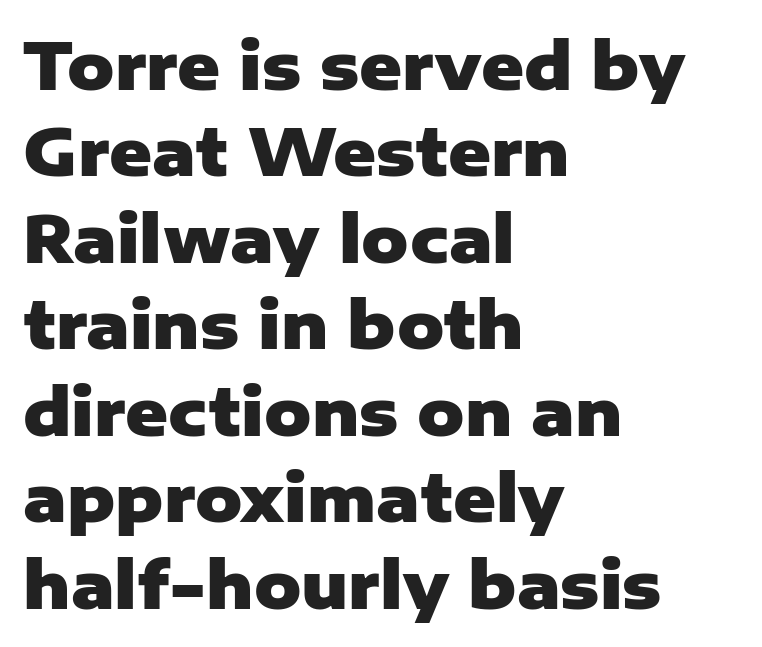
{"serif": "no", "italic": "no", "bold": "yes", "weight": "heavy", "width": "normal", "stroke_contrast": "low", "x_height": "medium", "monospaced": "no", "underline": "no", "align": "left", "line_spacing": "normal", "line_spacing_ratio": 1.33, "letter_spacing": "normal", "letter_spacing_em": 0.0, "glyph_px": 65}
